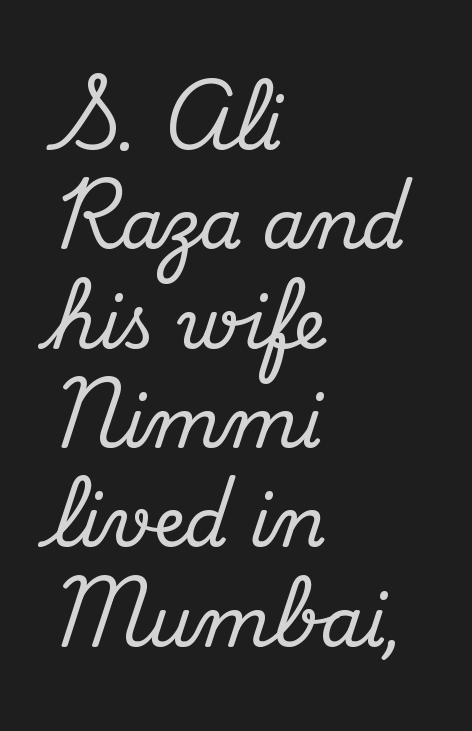
Q: Is the text italic (slanted)? A: Yes.
Q: Is the typeface a serif or a sans-serif typeface? A: Serif.
Q: Is the text underlined? A: No.
Q: How is the paragraph aligned? A: Left-aligned.
Q: Is the spacing between letters normal or unusually wide? A: Normal.
Q: Is the spacing between lines tight, normal or loose? A: Normal.
Q: Width (condensed, normal, or wide)? A: Normal.
Q: Stroke contrast? A: Medium.
Q: x-height? A: Small.
Q: Monospaced? A: No.
